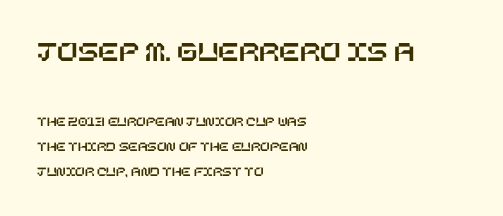
The glyphs are unaccompanied by any horizontal stroke below them. A typesetter would call this zero additional tracking. Does the bottom block carry the larger type? No, the top block does. It's the straight-up-and-down kind of type.
